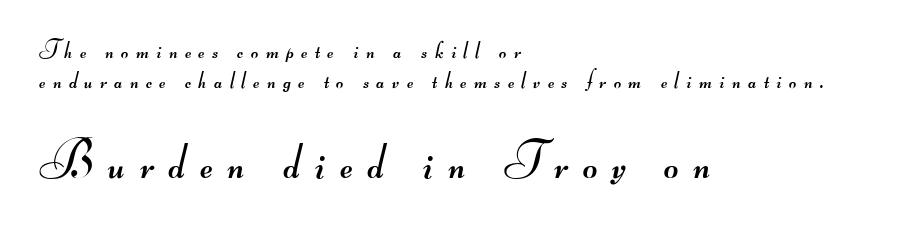
Q: Is the text bold? A: No.
Q: Is the typeface a serif or a sans-serif typeface? A: Sans-serif.
Q: Is the text underlined? A: No.
Q: How is the paragraph aligned? A: Left-aligned.
Q: Is the spacing between letters normal or unusually wide? A: Unusually wide.
Q: Which block of text is set in a larger size, the first (top) or the second (bottom)? A: The second (bottom) one.
Q: Width (condensed, normal, or wide)? A: Wide.
Q: Stroke contrast? A: Medium.
Q: Monospaced? A: No.
